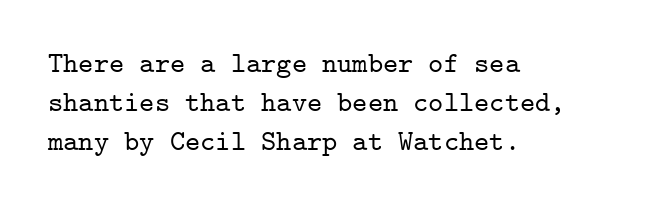
The image shows 29 px serif type, upright, monospaced; set left-aligned, normal line spacing (1.35x), normal letter spacing, not underlined; low stroke contrast and a medium x-height.
